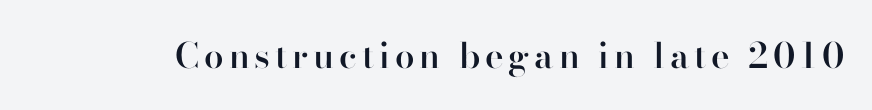
The rendering uses natural spacing where letterforms have individual widths. Bold? Not quite — semibold, heavier than regular but stopping short. Every character sits straight up, as roman type does. Check where the strokes stop: nothing finishes them off — pure sans.
